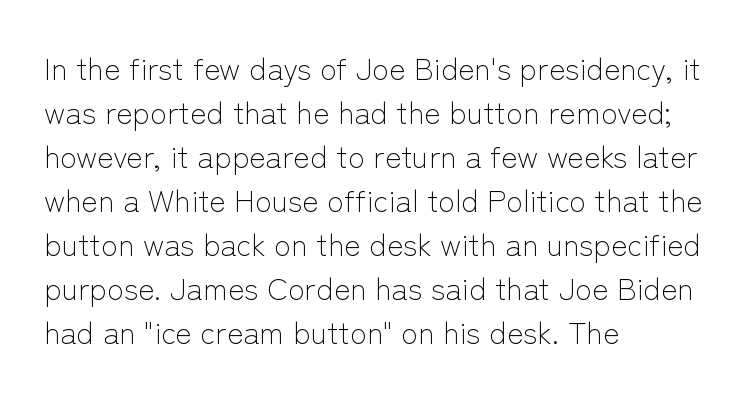
{"serif": "no", "italic": "no", "bold": "no", "weight": "light", "width": "normal", "stroke_contrast": "low", "x_height": "medium", "monospaced": "no", "underline": "no", "align": "left", "line_spacing": "normal", "line_spacing_ratio": 1.42, "letter_spacing": "normal", "letter_spacing_em": 0.0, "glyph_px": 31}
